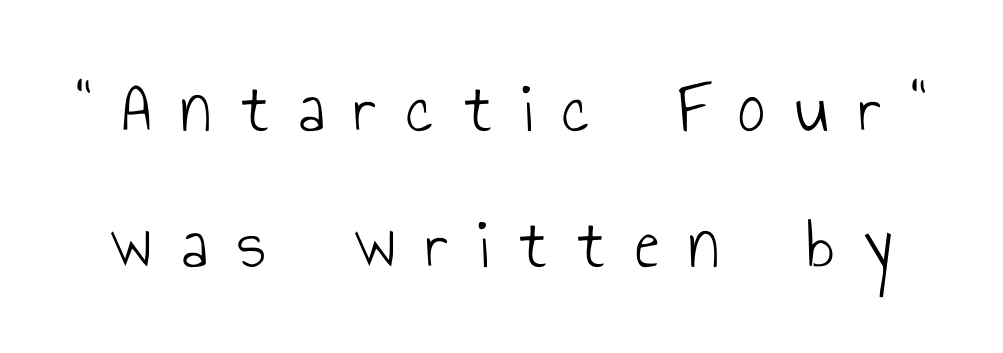
Q: Is the text bold? A: No.
Q: Is the text italic (slanted)? A: No, it is upright.
Q: Is the typeface a serif or a sans-serif typeface? A: Sans-serif.
Q: Is the text underlined? A: No.
Q: Is the spacing between letters normal or unusually wide? A: Unusually wide.
Q: Width (condensed, normal, or wide)? A: Condensed.
Q: Stroke contrast? A: Low.
Q: x-height? A: Small.
Q: Monospaced? A: No.
